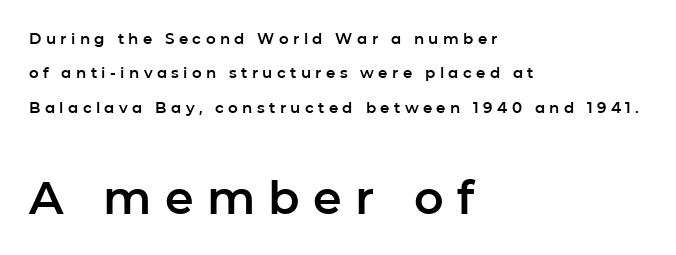
The compositor pushed each line to the left boundary. Every character sits straight up, as roman type does. Horizontal bands of white between lines are thick stripes. A clean baseline with only descenders dipping below it. The face used here is a sans, in the tradition of grotesques and geometrics.
